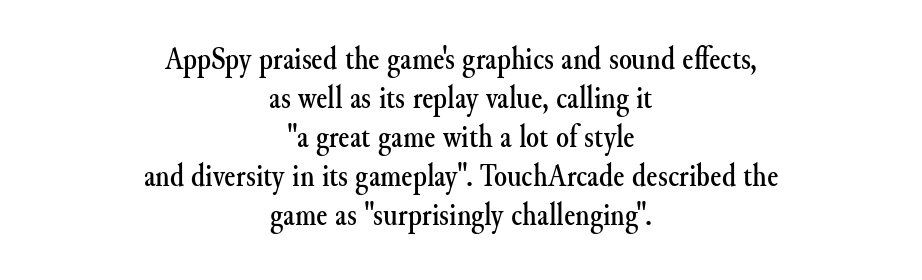
The image shows 33 px serif type, upright; set centered, line spacing 1.18x, normal letter spacing, not underlined; medium stroke contrast and a small x-height.
